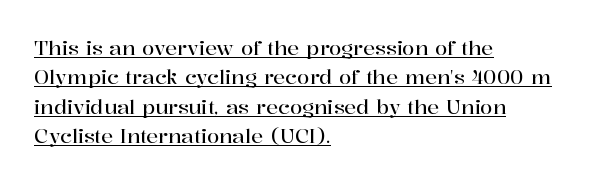
The letters sit at their default tracking, neither squeezed nor spread. Emphasis is given by a line drawn under the lettering. Where is the straight margin? On the left. Reading down the column, the eye jumps a familiar distance to each next line.
